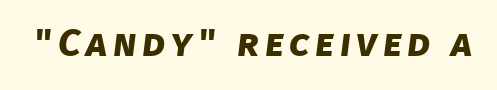
The image shows 39 px bold sans-serif type; set not underlined; low stroke contrast and a large x-height.
